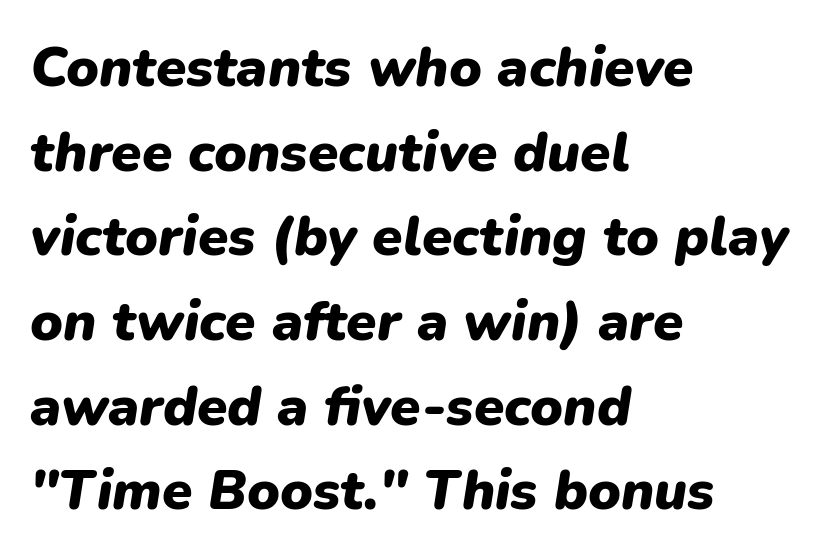
Q: Is the text bold? A: Yes.
Q: Is the text italic (slanted)? A: Yes, it leans right by about 9 degrees.
Q: Is the text underlined? A: No.
Q: How is the paragraph aligned? A: Left-aligned.
Q: Is the spacing between letters normal or unusually wide? A: Normal.
Q: Is the spacing between lines tight, normal or loose? A: Normal.
Q: Width (condensed, normal, or wide)? A: Normal.
Q: Stroke contrast? A: Low.
Q: x-height? A: Medium.
Q: Monospaced? A: No.
